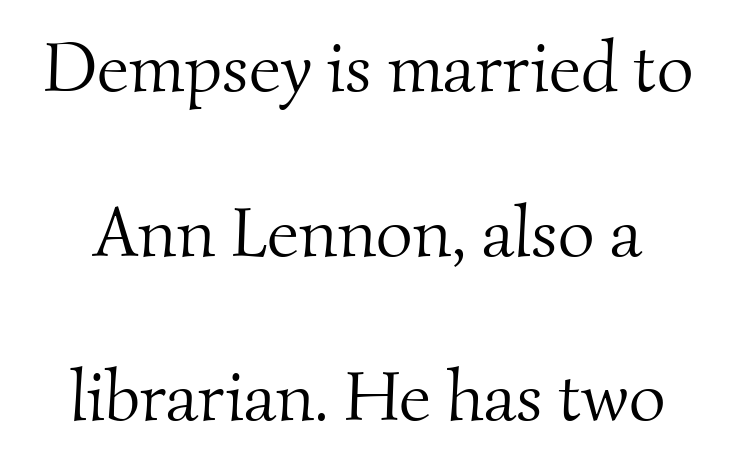
No heavy texture on the line: the type isn't bold. Underline: absent. Stroke terminals: seriffed. Here the glyphs are tracked normally, forming tight word shapes. Students, observe: this is what heavily led, spacious text looks like.
